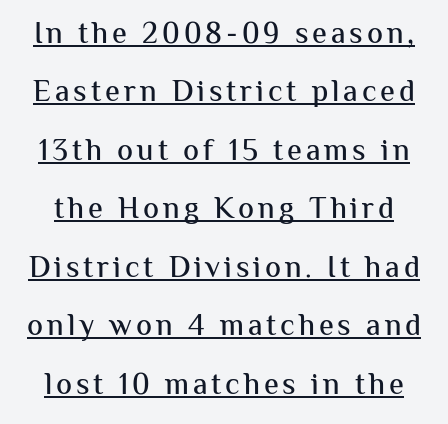
Nothing sits at the stroke ends, so this counts as sans-serif. Each line of the rendering has a horizontal stroke beneath the glyphs. A typesetter would call this proportional, since set widths differ per character. These lines were composed using upright roman letters.
